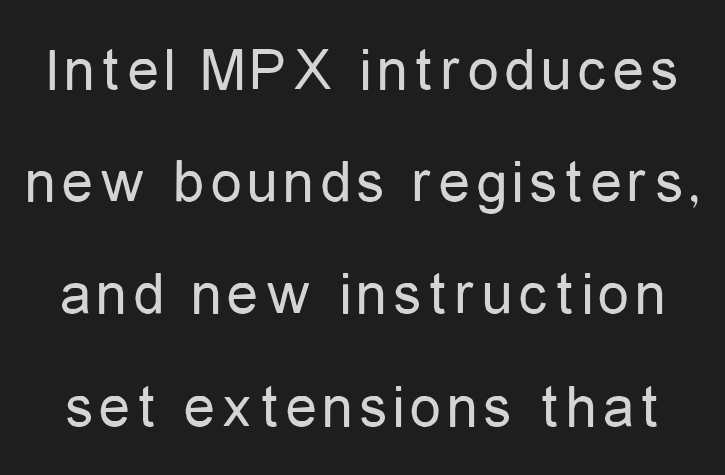
Q: Is the text bold? A: No.
Q: Is the text italic (slanted)? A: No, it is upright.
Q: Is the typeface a serif or a sans-serif typeface? A: Sans-serif.
Q: Is the text underlined? A: No.
Q: Width (condensed, normal, or wide)? A: Condensed.
Q: Stroke contrast? A: Low.
Q: x-height? A: Medium.
Q: Monospaced? A: No.
